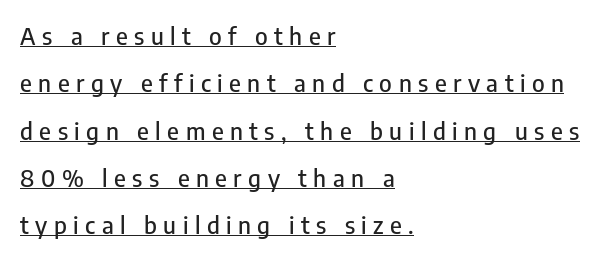
{"italic": "no", "underline": "yes", "align": "left", "line_spacing": "loose", "line_spacing_ratio": 1.97, "letter_spacing": "wide", "letter_spacing_em": 0.27, "glyph_px": 24}
